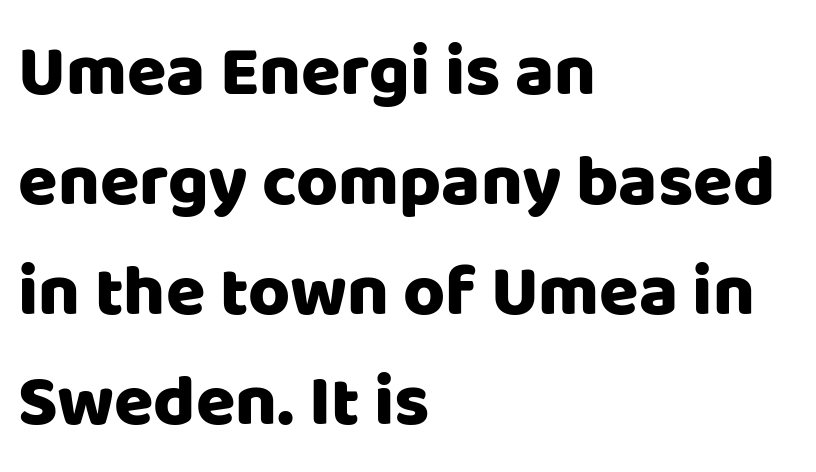
{"serif": "no", "italic": "no", "width": "normal", "stroke_contrast": "low", "x_height": "large", "monospaced": "no", "underline": "no", "align": "left", "line_spacing": "normal", "line_spacing_ratio": 1.53, "letter_spacing": "normal", "letter_spacing_em": 0.0, "glyph_px": 72}
